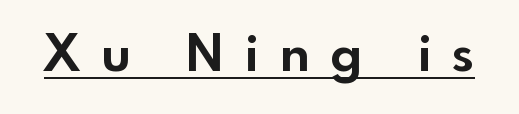
The image shows 50 px bold sans-serif type, upright; set unusually wide letter spacing (+0.43 em), underlined; a small x-height.
